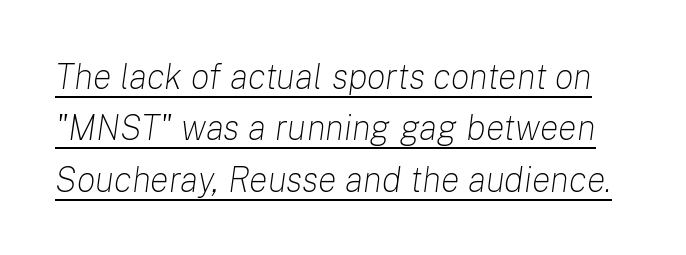
Q: Is the text bold? A: No.
Q: Is the text italic (slanted)? A: Yes, it leans right by about 8 degrees.
Q: Is the text underlined? A: Yes.
Q: Is the spacing between letters normal or unusually wide? A: Normal.
Q: Is the spacing between lines tight, normal or loose? A: Normal.
Q: Width (condensed, normal, or wide)? A: Normal.
Q: Stroke contrast? A: Low.
Q: x-height? A: Medium.
Q: Monospaced? A: No.
